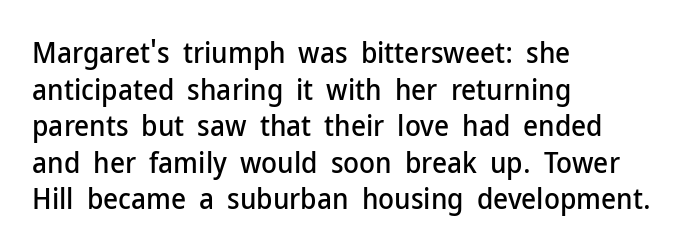
Q: Is the text italic (slanted)? A: No, it is upright.
Q: Is the typeface a serif or a sans-serif typeface? A: Sans-serif.
Q: Is the text underlined? A: No.
Q: How is the paragraph aligned? A: Left-aligned.
Q: Is the spacing between letters normal or unusually wide? A: Normal.
Q: Is the spacing between lines tight, normal or loose? A: Normal.
Q: Width (condensed, normal, or wide)? A: Normal.
Q: Stroke contrast? A: Low.
Q: x-height? A: Medium.
Q: Monospaced? A: No.
